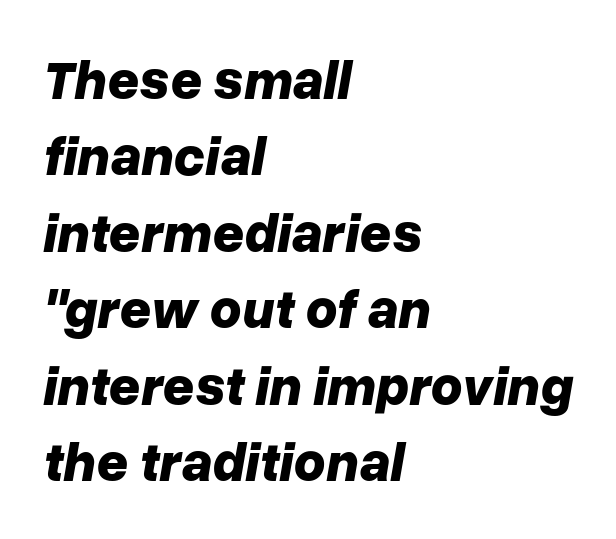
Here the designer chose a conventional face with non-uniform glyph widths. The glyphs have the mass of a bold cut. Unmarked baselines from the first word to the last. The face used here is rendered with its standard letterfit. Would a proofreader flag this as italicized? Yes. Leading matches the norm, producing a regular column.
